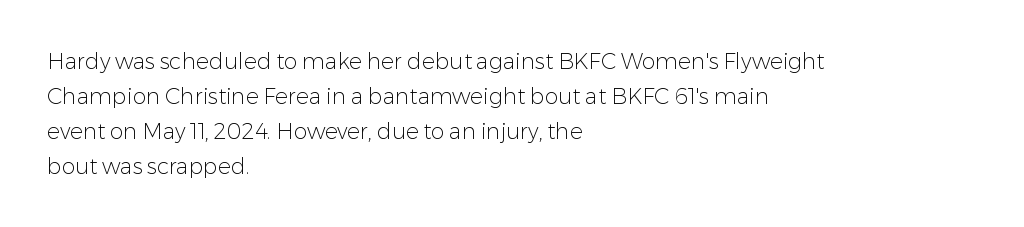
The image shows 22 px text type, upright; set left-aligned, normal line spacing (1.59x), normal letter spacing, not underlined.
